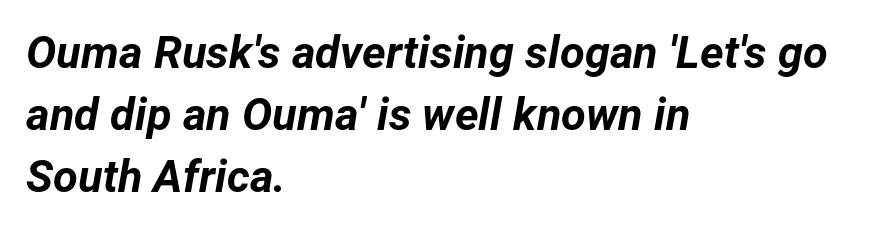
Is the letter spacing exaggerated? No — it looks like the ordinary default. Here the designer chose a conventional face with non-uniform glyph widths. The letters are slanted; this is an italic face. One glance says typical: line gaps are just what's usual.
